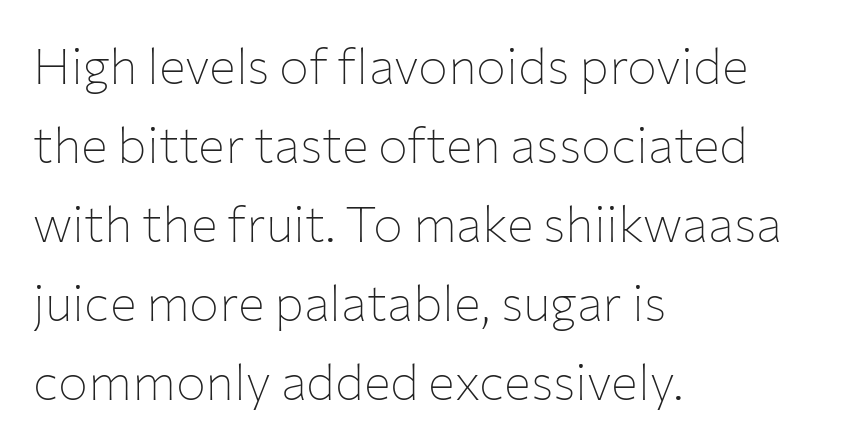
The image shows 50 px thin sans-serif type, upright; set left-aligned, normal line spacing (1.58x), normal letter spacing, not underlined; low stroke contrast and a medium x-height.
